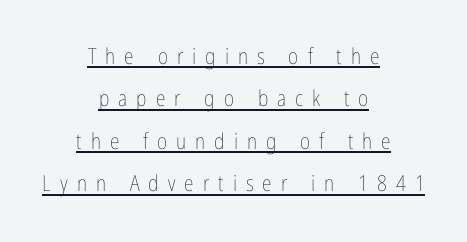
{"italic": "no", "bold": "no", "underline": "yes", "align": "center", "line_spacing": "loose", "line_spacing_ratio": 1.93, "letter_spacing": "wide", "letter_spacing_em": 0.41, "glyph_px": 22}
